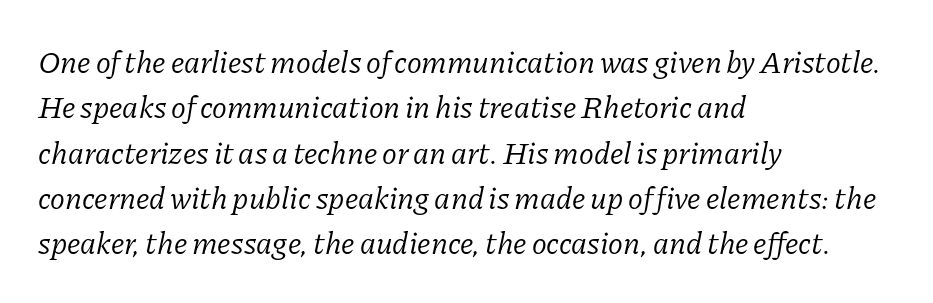
Q: Is the text bold? A: No.
Q: Is the text italic (slanted)? A: Yes, it leans right by about 11 degrees.
Q: Is the typeface a serif or a sans-serif typeface? A: Serif.
Q: Is the text underlined? A: No.
Q: How is the paragraph aligned? A: Left-aligned.
Q: Is the spacing between letters normal or unusually wide? A: Normal.
Q: Is the spacing between lines tight, normal or loose? A: Normal.
Q: Width (condensed, normal, or wide)? A: Normal.
Q: Stroke contrast? A: Low.
Q: x-height? A: Medium.
Q: Monospaced? A: No.
